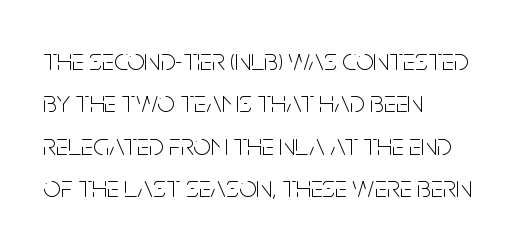
Q: Is the text bold? A: No.
Q: Is the text italic (slanted)? A: No, it is upright.
Q: Is the typeface a serif or a sans-serif typeface? A: Sans-serif.
Q: Is the text underlined? A: No.
Q: How is the paragraph aligned? A: Left-aligned.
Q: Is the spacing between letters normal or unusually wide? A: Normal.
Q: Is the spacing between lines tight, normal or loose? A: Normal.
Q: Width (condensed, normal, or wide)? A: Condensed.
Q: Stroke contrast? A: Low.
Q: x-height? A: Large.
Q: Monospaced? A: No.
